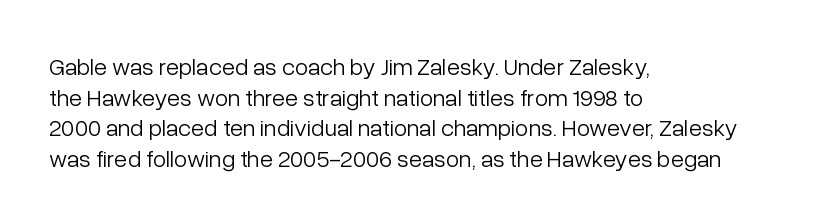
{"italic": "no", "bold": "no", "underline": "no", "align": "left", "line_spacing": "normal", "line_spacing_ratio": 1.28, "letter_spacing": "normal", "letter_spacing_em": 0.0, "glyph_px": 24}
